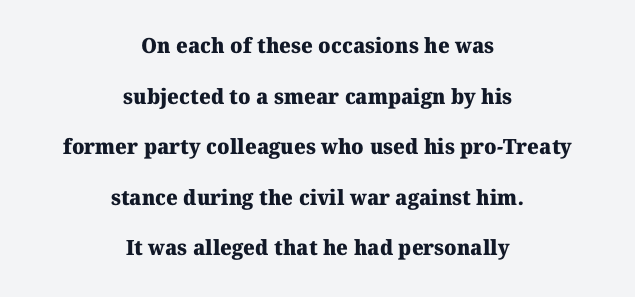
{"bold": "yes", "underline": "no", "align": "center", "line_spacing": "loose", "line_spacing_ratio": 2.41, "letter_spacing": "normal", "letter_spacing_em": 0.0, "glyph_px": 21}
